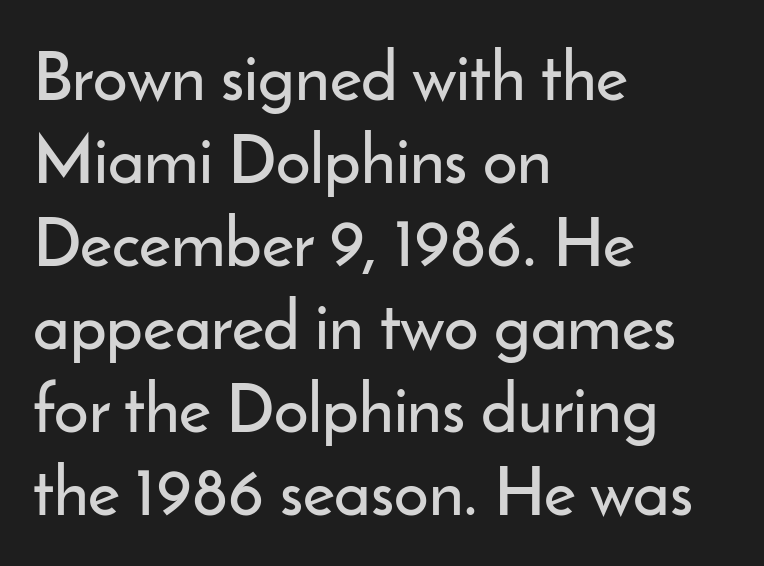
Are there feet on the stems? There aren't — it's a sans. Nope, not italic — everything's standing straight. No extra tracking has been applied to these lines. A clean baseline with only descenders dipping below it.
